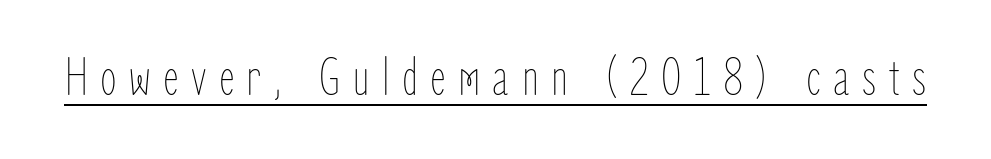
The image shows 54 px thin, condensed type, upright; set unusually wide letter spacing (+0.23 em), underlined; low stroke contrast and a medium x-height.
